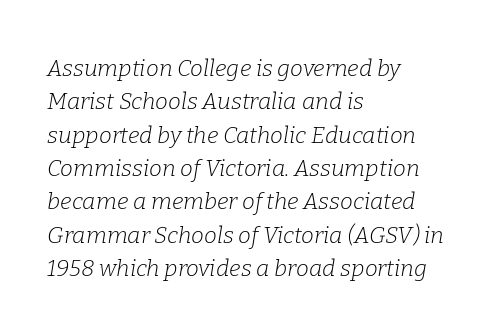
The image shows 23 px text type, italic (leaning right); set left-aligned, normal line spacing (1.45x), normal letter spacing, not underlined.
